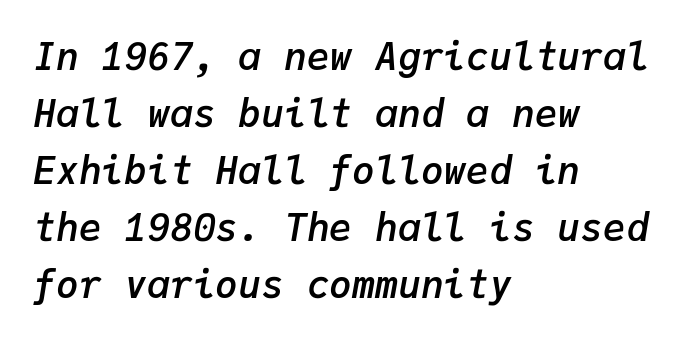
The image shows 38 px semibold type, italic (leaning right), monospaced; set left-aligned, normal line spacing (1.5x), normal letter spacing, not underlined; low stroke contrast and a medium x-height.
